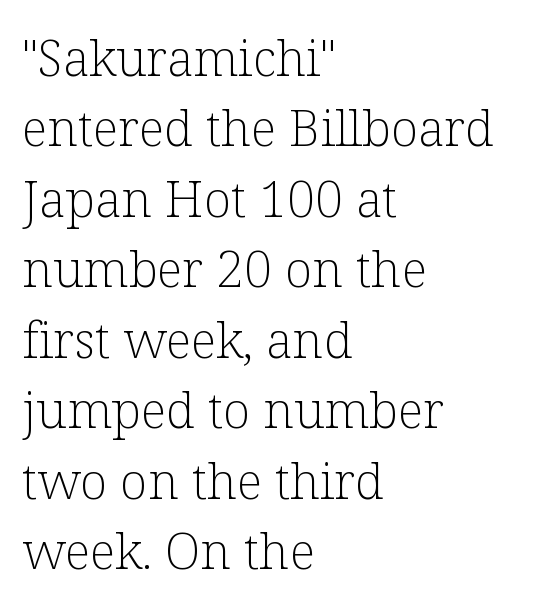
Q: Is the text bold? A: No.
Q: Is the text italic (slanted)? A: No, it is upright.
Q: Is the typeface a serif or a sans-serif typeface? A: Serif.
Q: Is the text underlined? A: No.
Q: How is the paragraph aligned? A: Left-aligned.
Q: Is the spacing between letters normal or unusually wide? A: Normal.
Q: Is the spacing between lines tight, normal or loose? A: Normal.
Q: Width (condensed, normal, or wide)? A: Normal.
Q: Stroke contrast? A: Low.
Q: x-height? A: Medium.
Q: Monospaced? A: No.
